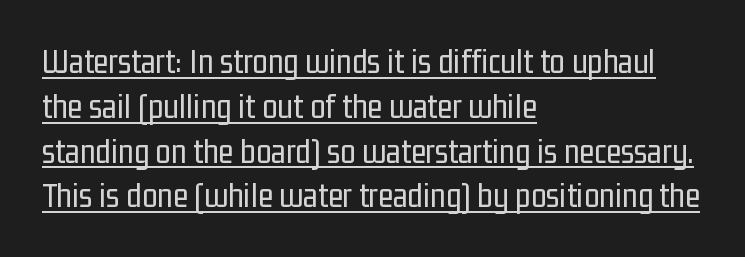
The image shows 35 px regular-weight, condensed sans-serif type, upright; set left-aligned, normal line spacing (1.28x), normal letter spacing, underlined; low stroke contrast and a medium x-height.
